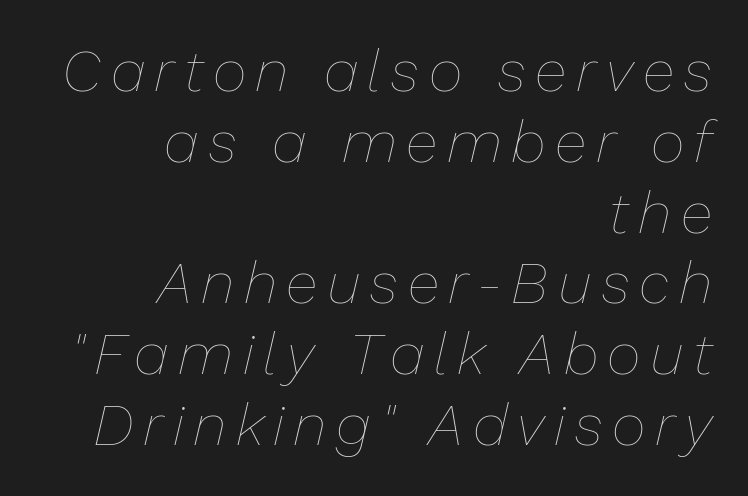
The image shows 59 px thin type, italic (leaning right); set right-aligned, line spacing 1.2x, not underlined; low stroke contrast and a medium x-height.
